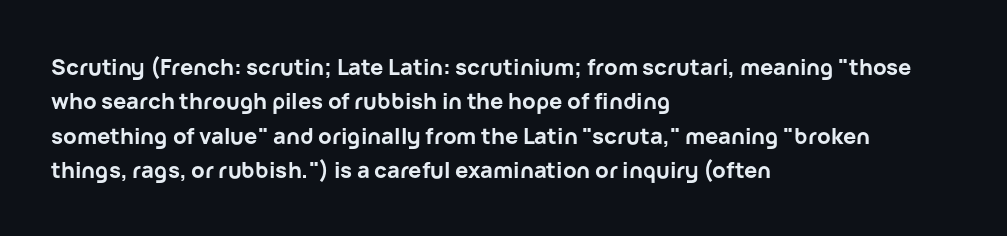
Upright lettering throughout. Just letters on the line, the space beneath them empty. The vertical gap from one line to the next is medium. Strong, thick strokes mark this as bold type. Short and long lines alike share a common starting point at left.
